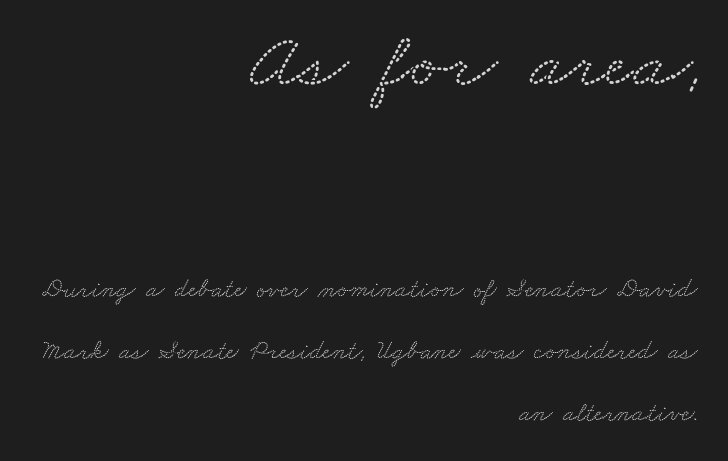
This sample uses plain, unmodified letter spacing. The upper block of text is set noticeably larger than the block beneath it. Notice how the passage keeps a crisp vertical edge on the right only. Any mark beneath the type? The region is blank. Here the designer chose a conventional face with non-uniform glyph widths.
